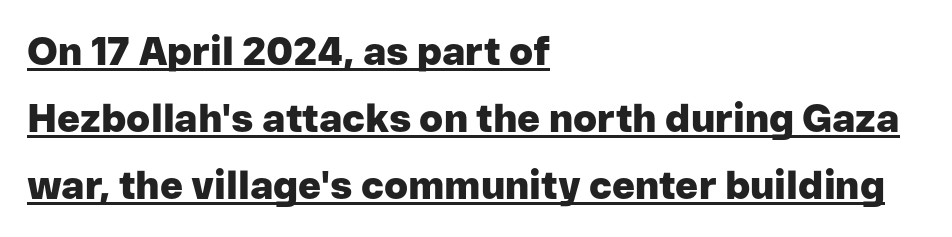
Check the space under the baseline: a stroke is drawn there. Varying glyph widths throughout — classic text-font behaviour. Nope, not italic — everything's standing straight. This sample uses a sans-serif face.
